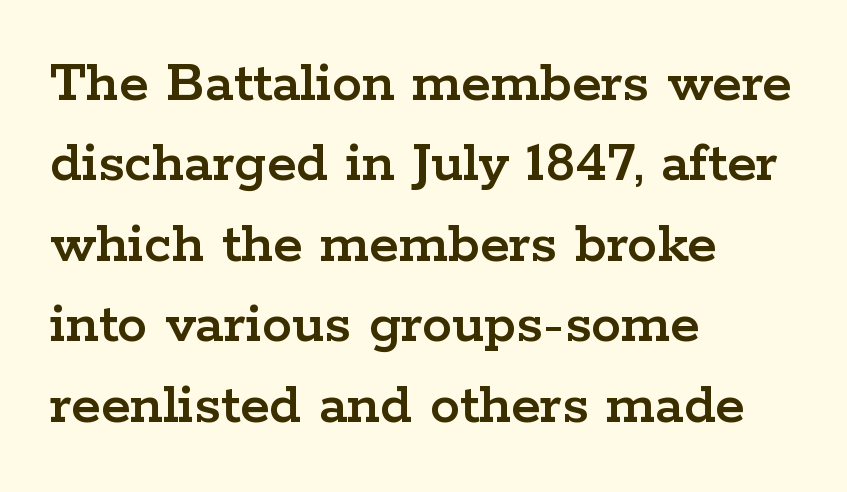
The face used here is proportionally spaced, like ordinary book or web type. Posture: upright roman. Classification — serif. Bare-footed words on every line. Caption: standard tracking, unaltered. Leading: standard.
